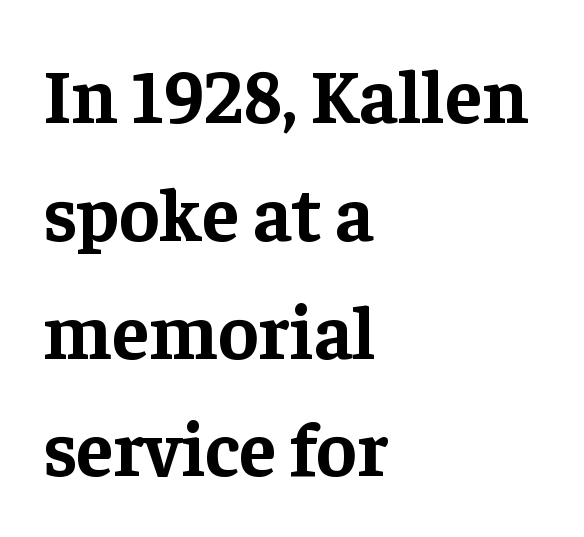
Q: Is the text bold? A: Yes.
Q: Is the text italic (slanted)? A: No, it is upright.
Q: Is the typeface a serif or a sans-serif typeface? A: Serif.
Q: Is the text underlined? A: No.
Q: How is the paragraph aligned? A: Left-aligned.
Q: Is the spacing between letters normal or unusually wide? A: Normal.
Q: Is the spacing between lines tight, normal or loose? A: Normal.
Q: Width (condensed, normal, or wide)? A: Normal.
Q: Stroke contrast? A: Low.
Q: x-height? A: Medium.
Q: Monospaced? A: No.
